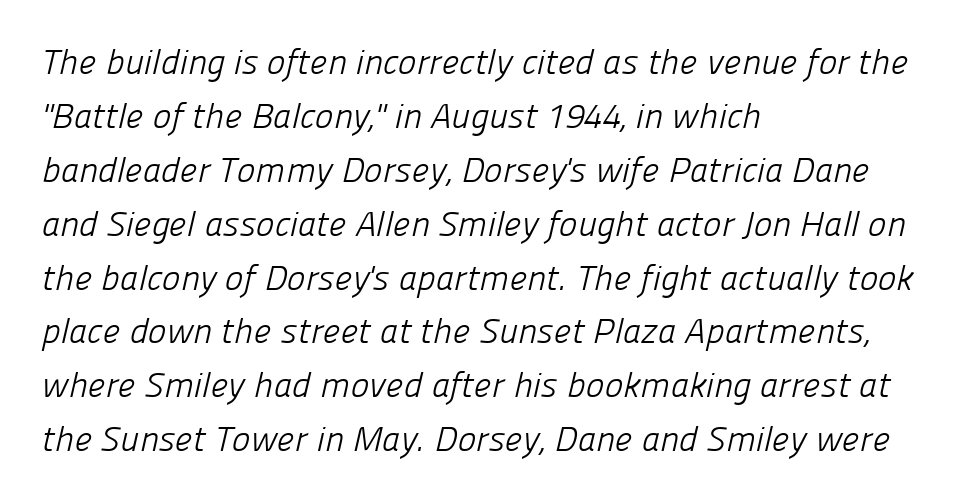
This reads as an unemphasized weight, regular at the heaviest. Students, note that the glyphs here touch the page at normal intervals. You could not count columns in this text — the font is proportionally spaced. The rendering shows plain stroke endings on the letterforms — a sans-serif design. Casual observation: everything's shoved over to the left.
